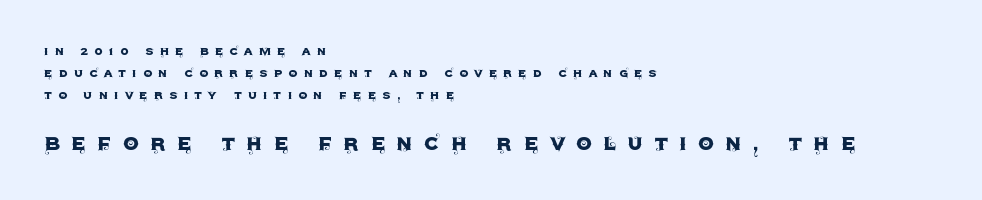
The image shows 25 px text type, upright; set left-aligned, normal line spacing (1.58x), unusually wide letter spacing (+0.45 em), not underlined; the second (bottom) block is 1.79x larger.
